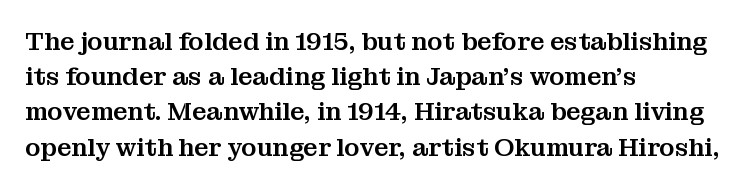
Posture: straight, roman, zero tilt. This rendering uses left alignment, leaving the right contour irregular. This sample keeps an unexceptional amount of space between lines. Bare-footed words on every line.
